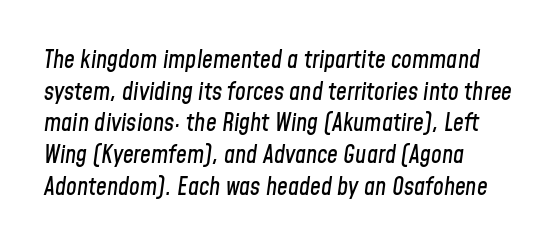
The image shows 24 px text type, italic (leaning right); set left-aligned, normal line spacing (1.32x), normal letter spacing, not underlined.
